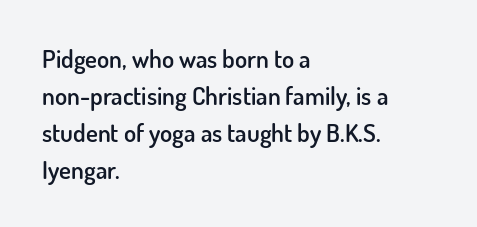
{"italic": "no", "bold": "semi", "underline": "no", "align": "left", "line_spacing": "normal", "line_spacing_ratio": 1.48, "letter_spacing": "normal", "letter_spacing_em": 0.0, "glyph_px": 25}
